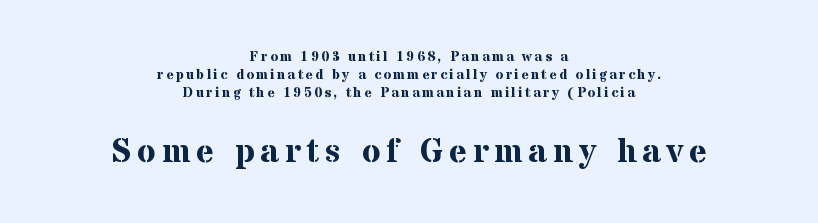
Students, this is bold: see how much ink each stroke carries. Interline gaps are of average width in this sample. Note: serifs present on the glyphs. Vertical strokes here are truly vertical. Whoever set this made the second block the dominant, larger element. The strip under each line holds only bare page.
